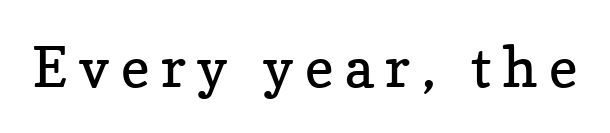
Q: Is the text bold? A: No.
Q: Is the text italic (slanted)? A: No, it is upright.
Q: Is the typeface a serif or a sans-serif typeface? A: Serif.
Q: Is the text underlined? A: No.
Q: Is the spacing between letters normal or unusually wide? A: Unusually wide.
Q: Width (condensed, normal, or wide)? A: Normal.
Q: Stroke contrast? A: Low.
Q: x-height? A: Medium.
Q: Monospaced? A: No.
